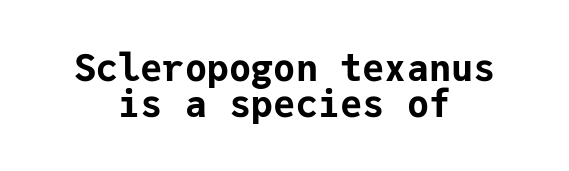
The image shows 37 px bold sans-serif type, upright, monospaced; set centered, tight line spacing (0.96x), normal letter spacing, not underlined; low stroke contrast and a medium x-height.
